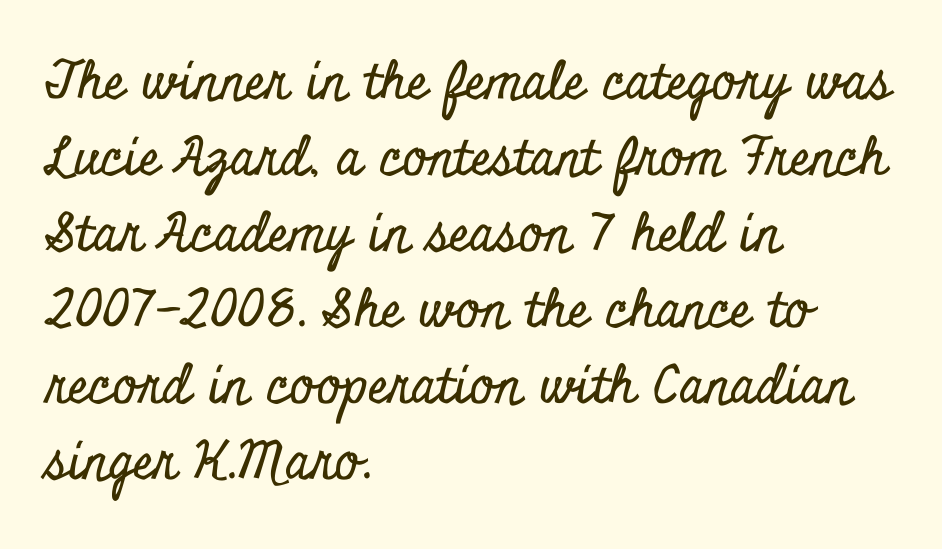
The image shows 52 px condensed serif type; set left-aligned, normal line spacing (1.46x), normal letter spacing, not underlined; low stroke contrast and a small x-height.
